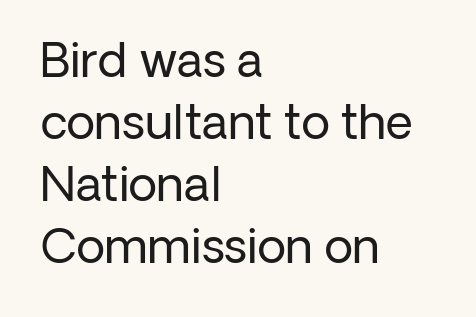
The image shows 47 px regular-weight sans-serif type, upright; set left-aligned, normal line spacing (1.32x), normal letter spacing, not underlined; low stroke contrast and a medium x-height.
